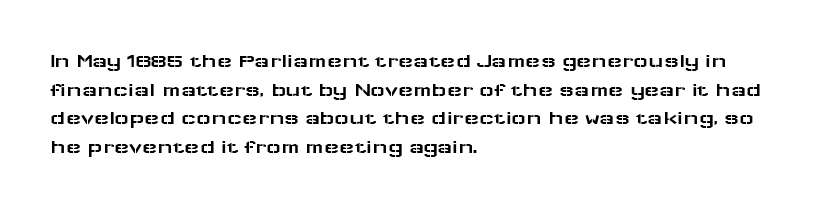
The image shows 20 px text type, upright; set left-aligned, normal line spacing (1.43x), normal letter spacing, not underlined.
